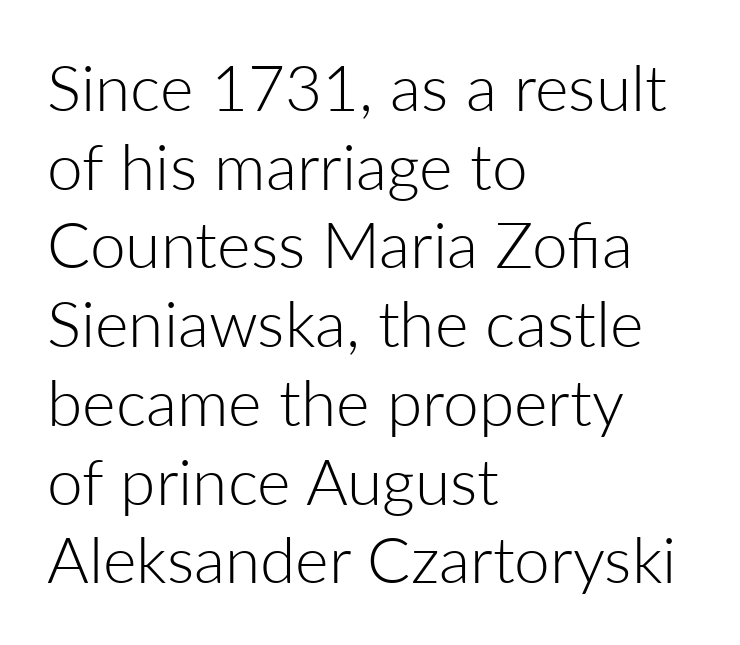
Typeset ragged right — the left edge is the straight one. Has an underline been added? It has not. Nope, not italic — everything's standing straight. On a weight scale, this lands at 450 or below.
